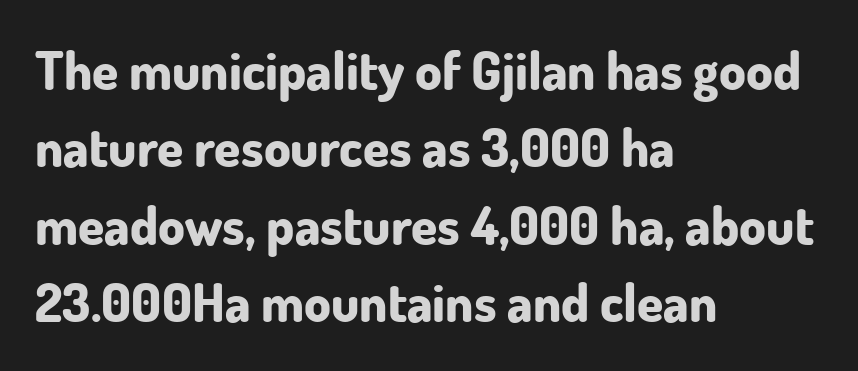
{"serif": "no", "italic": "no", "bold": "yes", "weight": "bold", "width": "normal", "stroke_contrast": "low", "x_height": "small", "monospaced": "no", "underline": "no", "align": "left", "line_spacing": "normal", "line_spacing_ratio": 1.46, "letter_spacing": "normal", "letter_spacing_em": 0.0, "glyph_px": 53}
